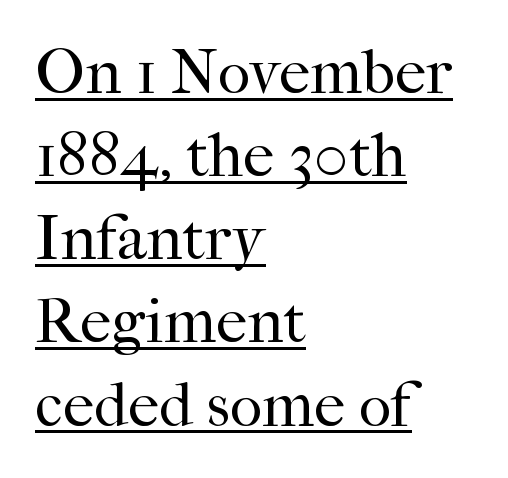
{"serif": "yes", "italic": "no", "bold": "no", "weight": "regular", "width": "normal", "stroke_contrast": "high", "x_height": "medium", "monospaced": "no", "underline": "yes", "align": "left", "line_spacing": "normal", "line_spacing_ratio": 1.32, "letter_spacing": "normal", "letter_spacing_em": 0.0, "glyph_px": 63}
